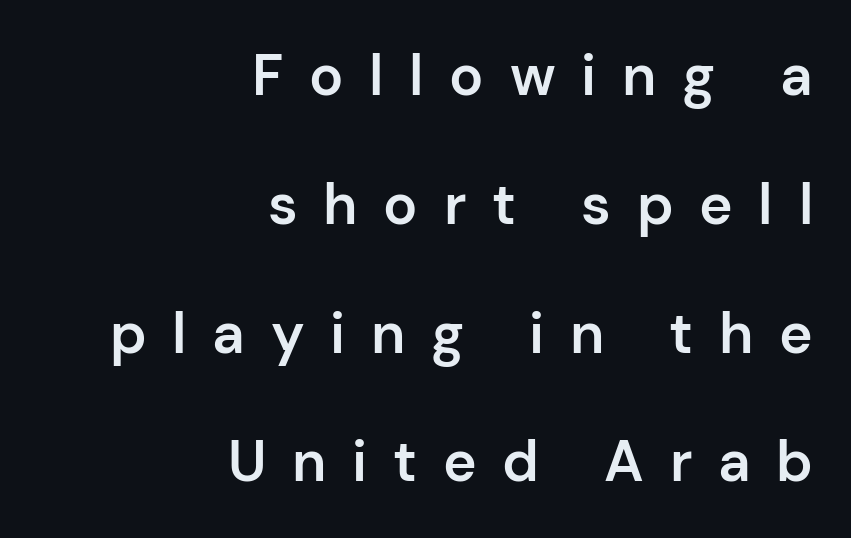
Q: Is the text bold? A: Semi-bold.
Q: Is the text italic (slanted)? A: No, it is upright.
Q: Is the typeface a serif or a sans-serif typeface? A: Sans-serif.
Q: Is the text underlined? A: No.
Q: How is the paragraph aligned? A: Right-aligned.
Q: Is the spacing between letters normal or unusually wide? A: Unusually wide.
Q: Is the spacing between lines tight, normal or loose? A: Loose.
Q: Width (condensed, normal, or wide)? A: Normal.
Q: Stroke contrast? A: Low.
Q: x-height? A: Medium.
Q: Monospaced? A: No.
